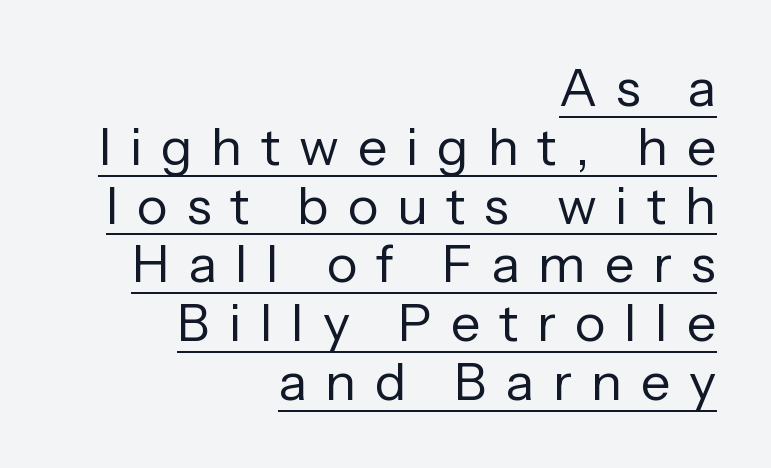
Q: Is the text bold? A: No.
Q: Is the text italic (slanted)? A: No, it is upright.
Q: Is the typeface a serif or a sans-serif typeface? A: Sans-serif.
Q: Is the text underlined? A: Yes.
Q: How is the paragraph aligned? A: Right-aligned.
Q: Is the spacing between letters normal or unusually wide? A: Unusually wide.
Q: Is the spacing between lines tight, normal or loose? A: Tight.
Q: Width (condensed, normal, or wide)? A: Normal.
Q: Stroke contrast? A: Low.
Q: x-height? A: Medium.
Q: Monospaced? A: No.
